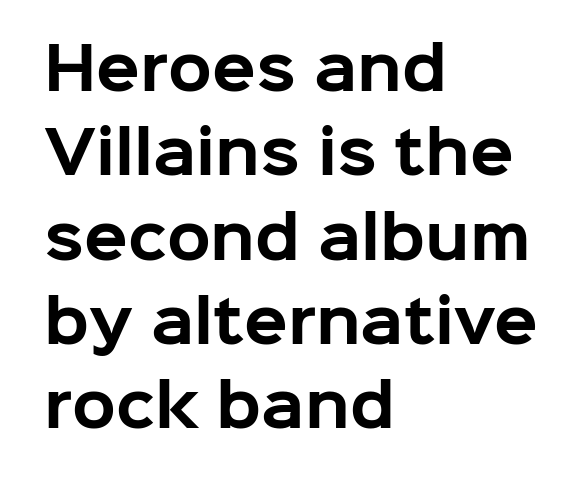
{"serif": "no", "italic": "no", "bold": "yes", "weight": "bold", "width": "normal", "stroke_contrast": "low", "x_height": "medium", "monospaced": "no", "underline": "no", "align": "left", "line_spacing": "normal", "line_spacing_ratio": 1.48, "letter_spacing": "normal", "letter_spacing_em": 0.0, "glyph_px": 57}
